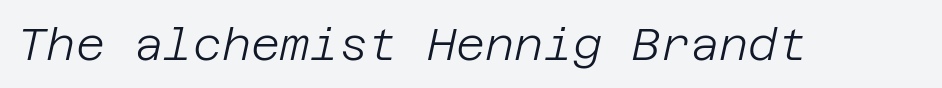
Q: Is the text bold? A: No.
Q: Is the text italic (slanted)? A: Yes, it leans right by about 12 degrees.
Q: Is the text underlined? A: No.
Q: Is the spacing between letters normal or unusually wide? A: Normal.
Q: Width (condensed, normal, or wide)? A: Normal.
Q: Stroke contrast? A: Low.
Q: x-height? A: Large.
